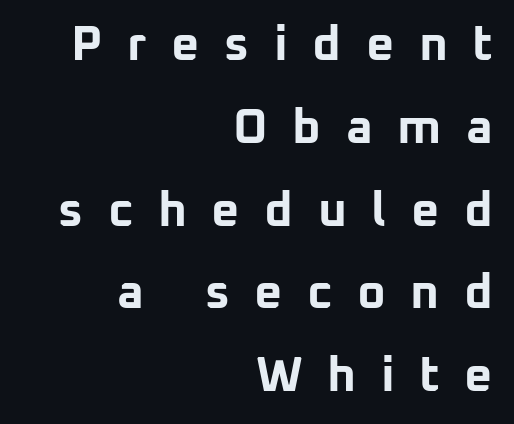
{"serif": "no", "italic": "no", "bold": "yes", "weight": "bold", "width": "normal", "stroke_contrast": "low", "x_height": "medium", "monospaced": "no", "underline": "no", "align": "right", "line_spacing": "normal", "line_spacing_ratio": 1.69, "letter_spacing": "wide", "letter_spacing_em": 0.5, "glyph_px": 49}
